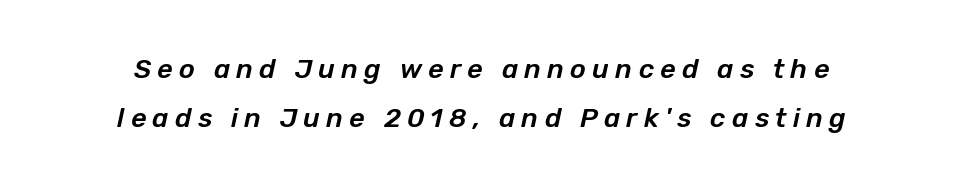
Q: Is the text italic (slanted)? A: Yes, it leans right by about 12 degrees.
Q: Is the text underlined? A: No.
Q: How is the paragraph aligned? A: Centered.
Q: Is the spacing between letters normal or unusually wide? A: Unusually wide.
